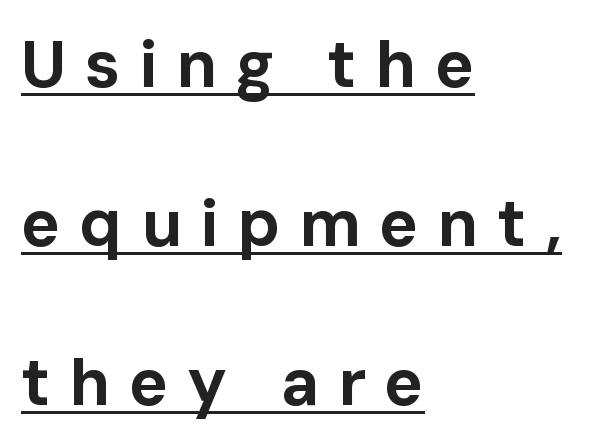
Unlike italic type, these characters show no tilt at all. Visually the block forms a straight wall on the left and a jagged coastline on the right. Glance below the letters and you will spot a drawn line. The face used here is rendered with a markedly widened letterfit. Regarding leading, the lines here are spaced well apart. Is this a fixed-width face? No — the glyphs have proportional, varying widths.
